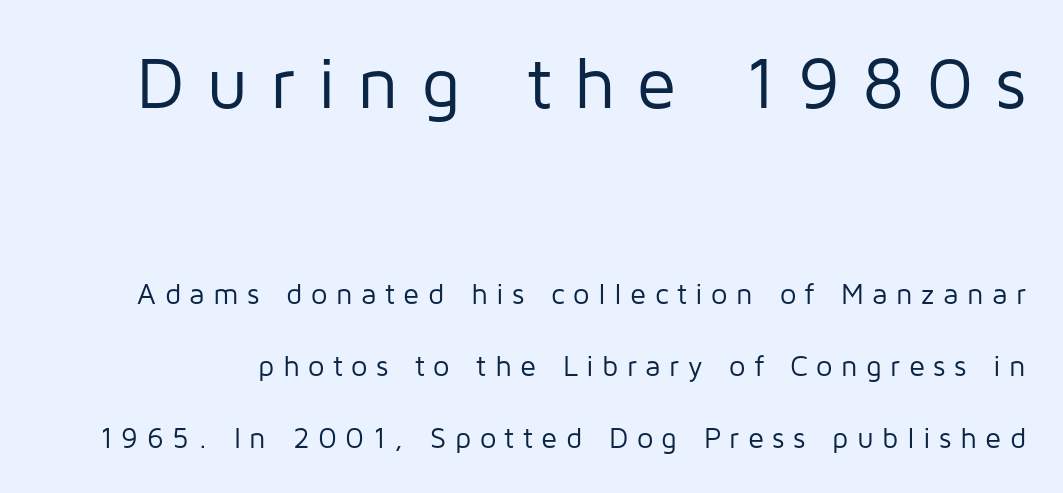
The image shows 73 px regular-weight sans-serif type, upright; set loose line spacing (2.48x), unusually wide letter spacing (+0.29 em), not underlined; the first (top) block is 2.52x larger; low stroke contrast and a medium x-height.
